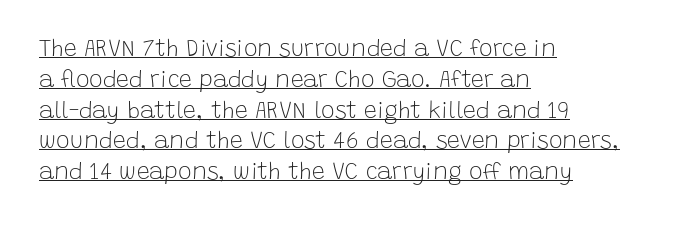
The specimen reads as upright at a glance. Each word holds together tightly as a unit, with standard inter-letter gaps. Heaviness? Minimal to ordinary, like unemphasized prose. Beneath each row of characters lies a ruled line. Quick note: interline space is typical. In CSS terms this would be text-align: left.
